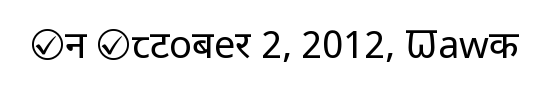
Q: Is the text bold? A: No.
Q: Is the text italic (slanted)? A: No, it is upright.
Q: Is the typeface a serif or a sans-serif typeface? A: Sans-serif.
Q: Is the text underlined? A: No.
Q: Is the spacing between letters normal or unusually wide? A: Normal.
Q: Width (condensed, normal, or wide)? A: Condensed.
Q: Stroke contrast? A: Low.
Q: x-height? A: Large.
Q: Monospaced? A: No.
